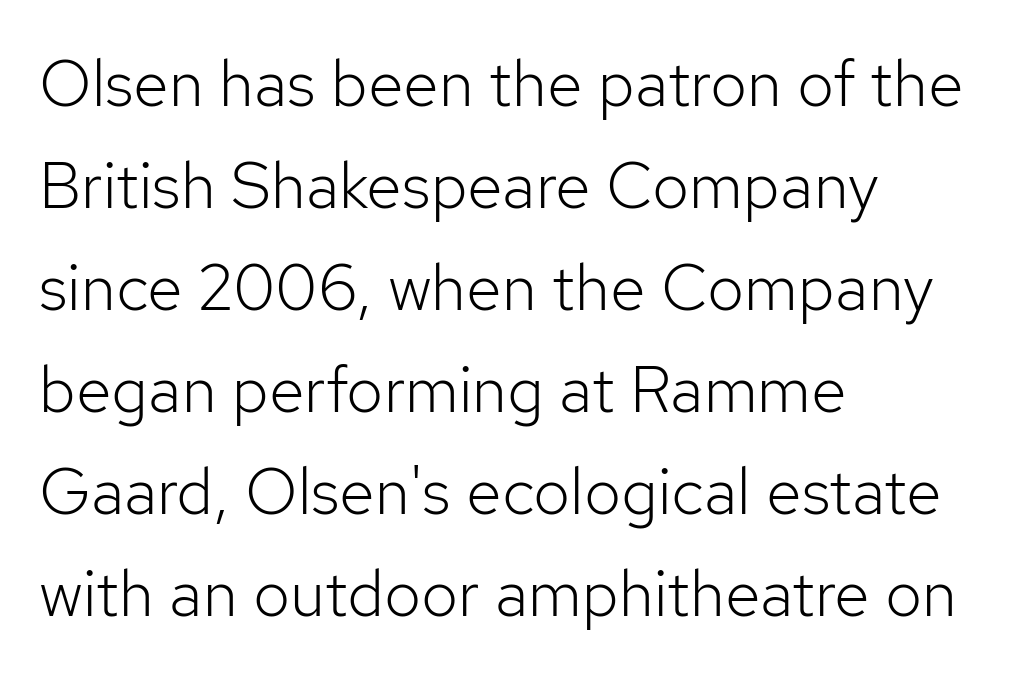
No chunkiness to these letters — they're not bold. Do the letters lean? They stand straight. You could not count columns in this text — the font is proportionally spaced. Underline: absent. Glyph-to-glyph distance matches everyday printed text. Nope, no serifs anywhere on these letters.
